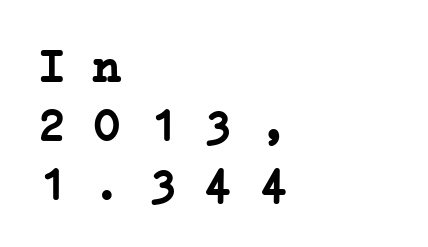
{"serif": "yes", "bold": "yes", "weight": "semibold", "width": "wide", "stroke_contrast": "low", "x_height": "medium", "monospaced": "yes", "underline": "no", "align": "left", "line_spacing": "normal", "line_spacing_ratio": 1.28, "letter_spacing": "normal", "letter_spacing_em": 0.0, "glyph_px": 46}
